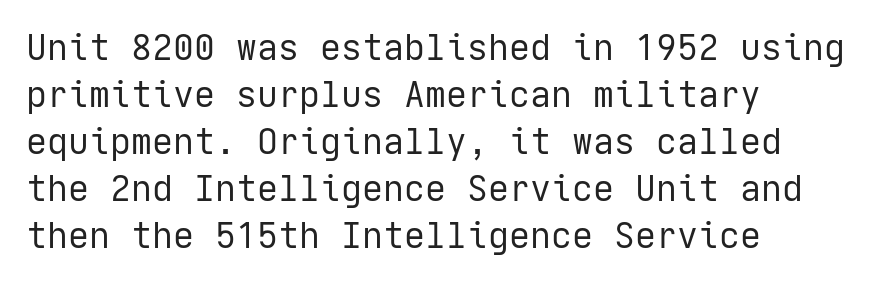
{"serif": "no", "italic": "no", "bold": "no", "weight": "regular", "width": "normal", "stroke_contrast": "low", "x_height": "medium", "underline": "no", "align": "left", "line_spacing": "normal", "line_spacing_ratio": 1.34, "letter_spacing": "normal", "letter_spacing_em": 0.0, "glyph_px": 35}
